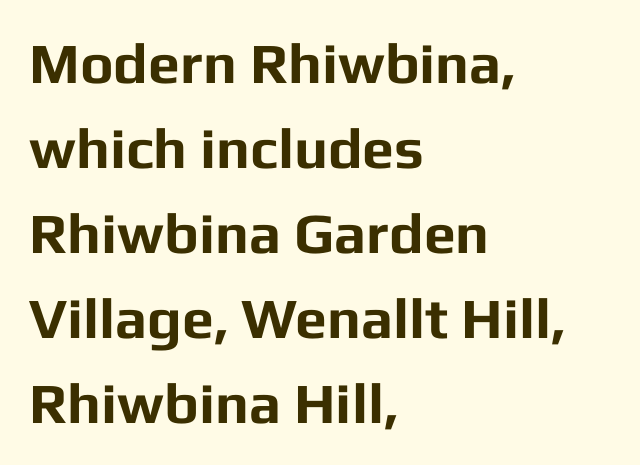
Words appear dense and cohesive because spacing is normal. In terms of weight, the rendering is a true, heavy bold. These lines are rendered in a variable-pitch font. Are there feet on the stems? There aren't — it's a sans. Left-aligned paragraph, ragged on the right.
